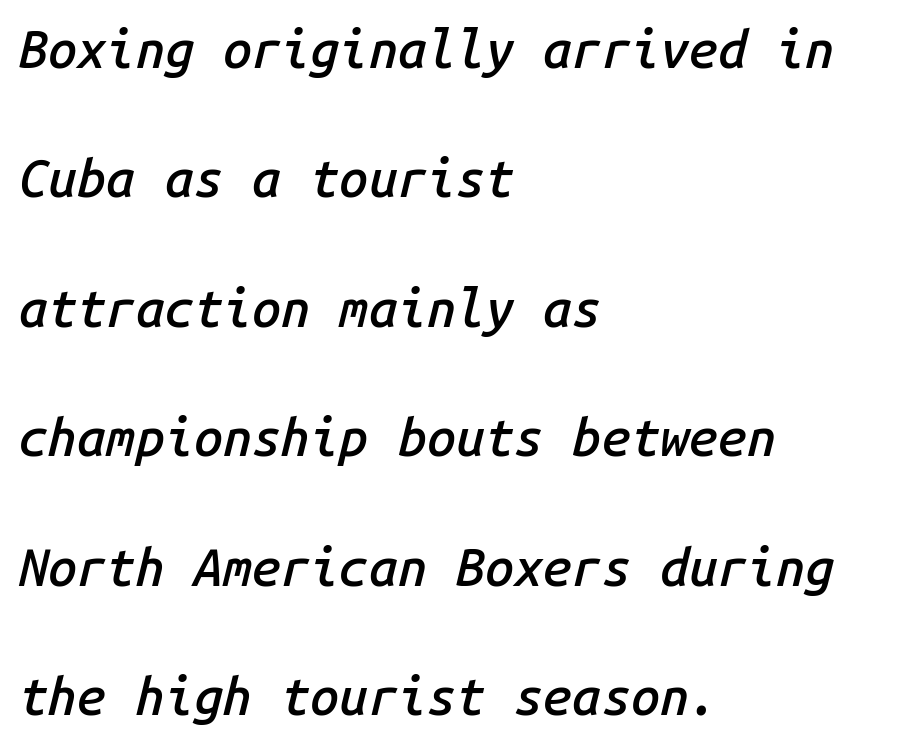
{"italic": "yes", "lean": "right", "slant_degrees": 14, "bold": "semi", "weight": "semibold", "width": "normal", "stroke_contrast": "low", "x_height": "medium", "monospaced": "yes", "underline": "no", "align": "left", "line_spacing": "loose", "line_spacing_ratio": 2.49, "letter_spacing": "normal", "letter_spacing_em": 0.0, "glyph_px": 52}
